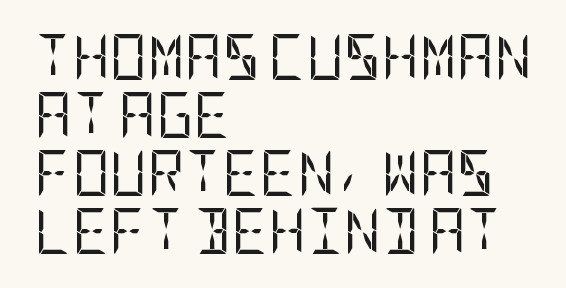
Q: Is the text bold? A: No.
Q: Is the text italic (slanted)? A: No, it is upright.
Q: Is the typeface a serif or a sans-serif typeface? A: Sans-serif.
Q: Is the text underlined? A: No.
Q: How is the paragraph aligned? A: Left-aligned.
Q: Is the spacing between letters normal or unusually wide? A: Normal.
Q: Is the spacing between lines tight, normal or loose? A: Normal.
Q: Width (condensed, normal, or wide)? A: Condensed.
Q: Stroke contrast? A: Low.
Q: x-height? A: Large.
